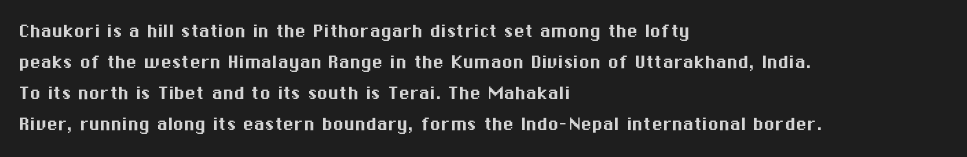
Q: Is the text italic (slanted)? A: No, it is upright.
Q: Is the text underlined? A: No.
Q: How is the paragraph aligned? A: Left-aligned.
Q: Is the spacing between letters normal or unusually wide? A: Normal.
Q: Is the spacing between lines tight, normal or loose? A: Normal.
